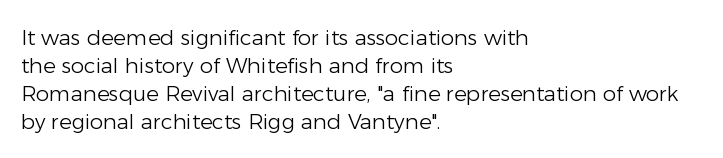
{"italic": "no", "bold": "no", "underline": "no", "align": "left", "line_spacing": "normal", "line_spacing_ratio": 1.33, "letter_spacing": "normal", "letter_spacing_em": 0.0, "glyph_px": 21}
